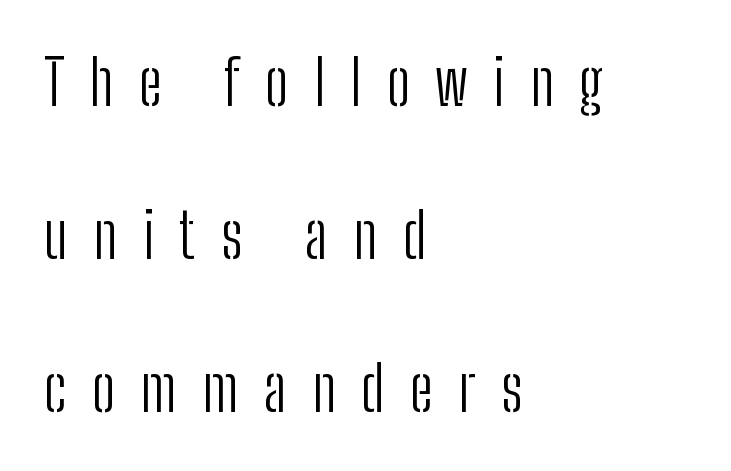
Caption: expanded tracking, letters set apart. Typeset ragged right — the left edge is the straight one. Leading: increased. The area under the type is left untouched. If you drew a line through each stem, it would be perfectly vertical. The text was rendered using a sans face with plain stroke endings.
